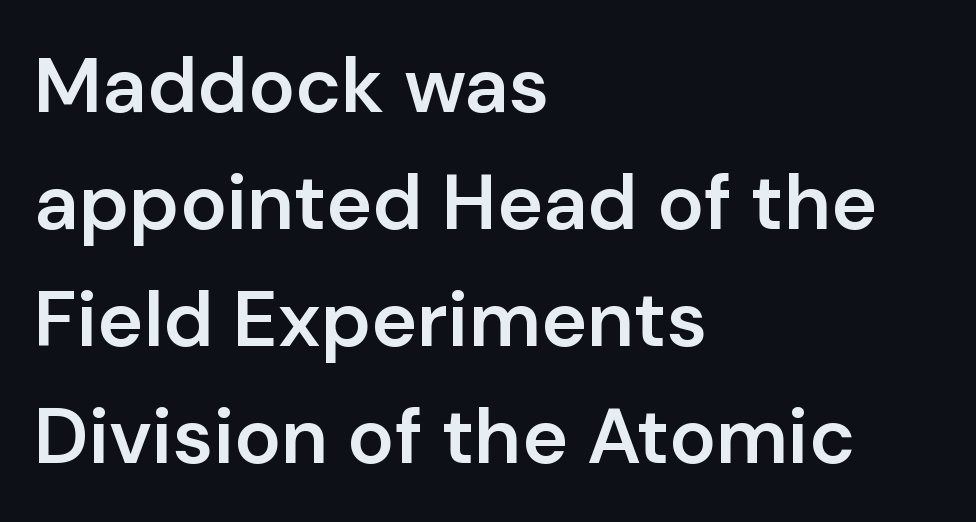
Q: Is the text bold? A: Semi-bold.
Q: Is the text italic (slanted)? A: No, it is upright.
Q: Is the typeface a serif or a sans-serif typeface? A: Sans-serif.
Q: Is the text underlined? A: No.
Q: How is the paragraph aligned? A: Left-aligned.
Q: Is the spacing between letters normal or unusually wide? A: Normal.
Q: Is the spacing between lines tight, normal or loose? A: Normal.
Q: Width (condensed, normal, or wide)? A: Normal.
Q: Stroke contrast? A: Low.
Q: x-height? A: Medium.
Q: Monospaced? A: No.
